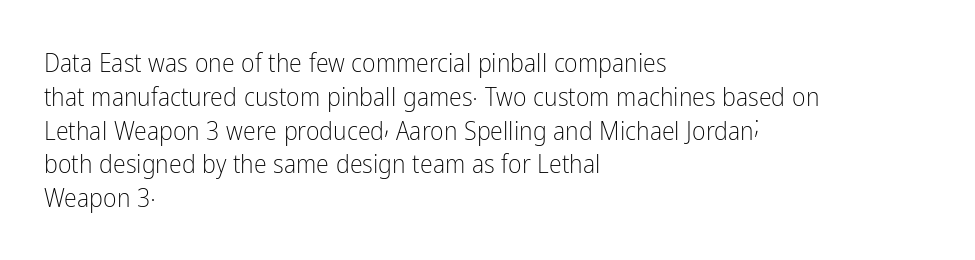
The image shows 26 px text type, upright; set left-aligned, normal line spacing (1.3x), normal letter spacing, not underlined.
